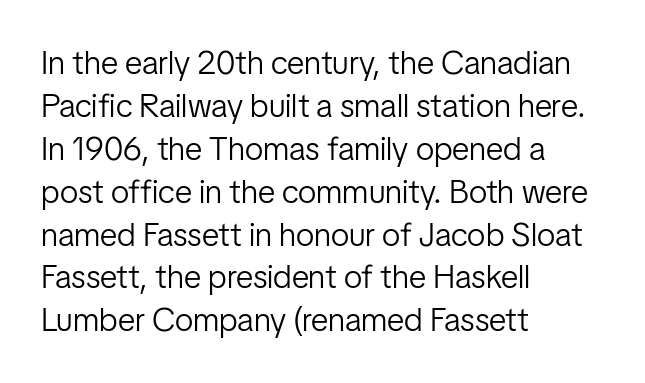
The image shows 33 px light, condensed sans-serif type, upright; set left-aligned, normal line spacing (1.3x), normal letter spacing, not underlined; low stroke contrast and a medium x-height.
